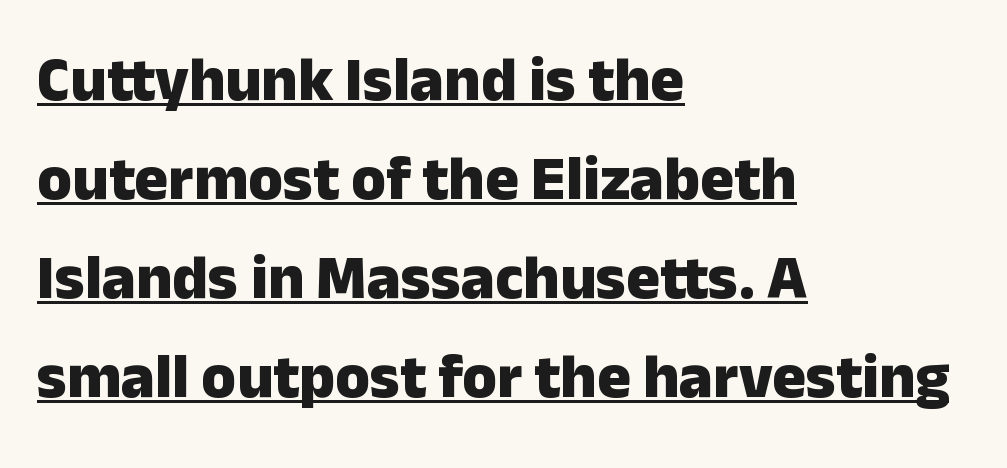
Summary of vertical rhythm: regular, with standard interline spacing. Casual observation: everything's shoved over to the left. A typographer would call this underscored text. The glyphs have the mass of a bold cut.
